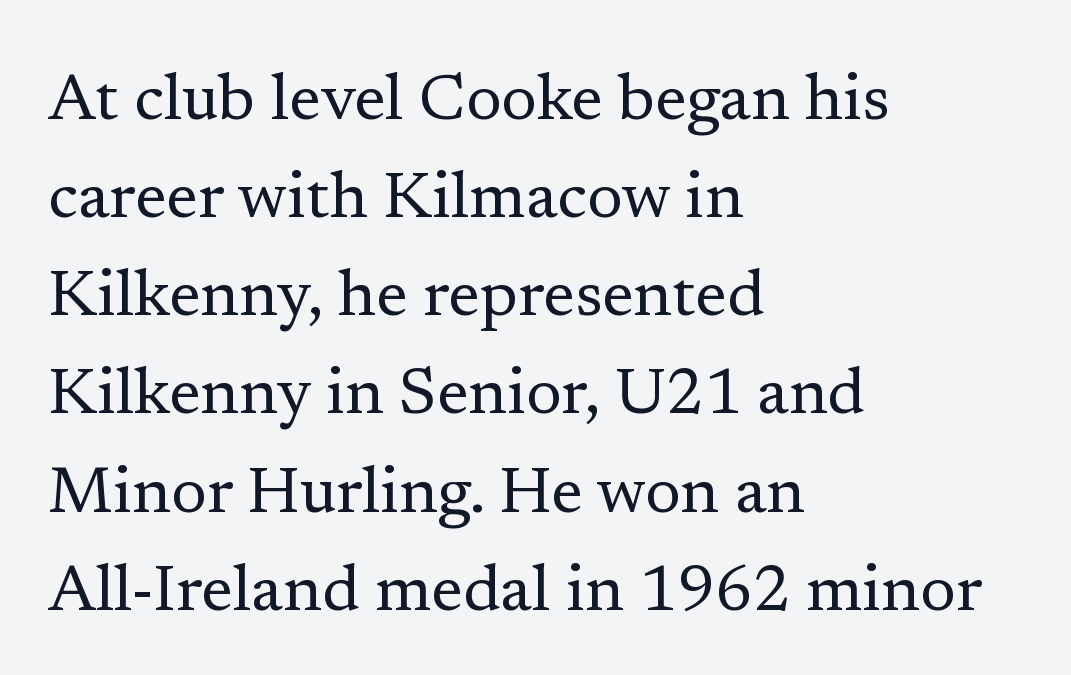
Q: Is the text bold? A: No.
Q: Is the text italic (slanted)? A: No, it is upright.
Q: Is the typeface a serif or a sans-serif typeface? A: Serif.
Q: Is the text underlined? A: No.
Q: How is the paragraph aligned? A: Left-aligned.
Q: Is the spacing between letters normal or unusually wide? A: Normal.
Q: Is the spacing between lines tight, normal or loose? A: Normal.
Q: Width (condensed, normal, or wide)? A: Normal.
Q: Stroke contrast? A: Low.
Q: x-height? A: Medium.
Q: Monospaced? A: No.
